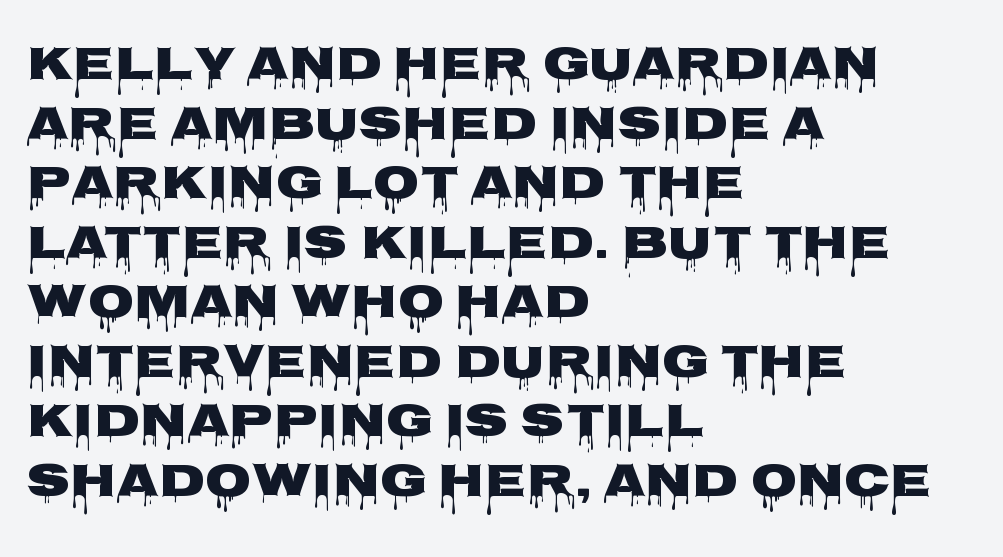
{"serif": "no", "italic": "no", "bold": "yes", "weight": "heavy", "width": "wide", "stroke_contrast": "low", "x_height": "large", "monospaced": "no", "underline": "no", "align": "left", "line_spacing_ratio": 1.24, "letter_spacing": "normal", "letter_spacing_em": 0.0, "glyph_px": 48}
